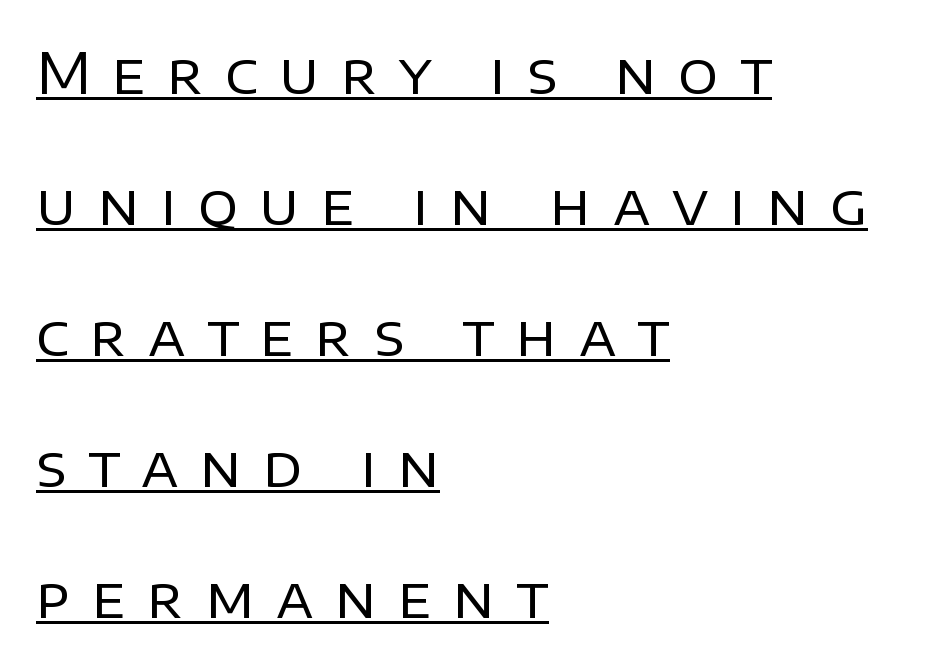
Q: Is the text bold? A: No.
Q: Is the text italic (slanted)? A: No, it is upright.
Q: Is the typeface a serif or a sans-serif typeface? A: Sans-serif.
Q: Is the text underlined? A: Yes.
Q: How is the paragraph aligned? A: Left-aligned.
Q: Is the spacing between letters normal or unusually wide? A: Unusually wide.
Q: Is the spacing between lines tight, normal or loose? A: Loose.
Q: Width (condensed, normal, or wide)? A: Normal.
Q: Stroke contrast? A: Low.
Q: x-height? A: Large.
Q: Monospaced? A: No.
